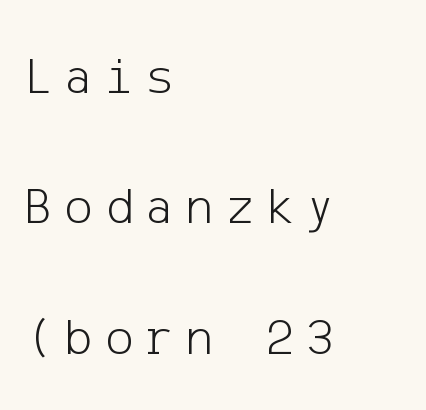
Q: Is the text bold? A: No.
Q: Is the text italic (slanted)? A: No, it is upright.
Q: Is the typeface a serif or a sans-serif typeface? A: Sans-serif.
Q: Is the text underlined? A: No.
Q: How is the paragraph aligned? A: Left-aligned.
Q: Is the spacing between letters normal or unusually wide? A: Unusually wide.
Q: Is the spacing between lines tight, normal or loose? A: Loose.
Q: Width (condensed, normal, or wide)? A: Normal.
Q: Stroke contrast? A: Low.
Q: x-height? A: Medium.
